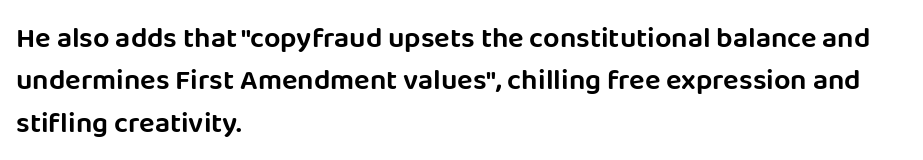
Q: Is the text italic (slanted)? A: No, it is upright.
Q: Is the typeface a serif or a sans-serif typeface? A: Sans-serif.
Q: Is the text underlined? A: No.
Q: How is the paragraph aligned? A: Left-aligned.
Q: Is the spacing between letters normal or unusually wide? A: Normal.
Q: Is the spacing between lines tight, normal or loose? A: Normal.
Q: Width (condensed, normal, or wide)? A: Normal.
Q: Stroke contrast? A: Low.
Q: x-height? A: Large.
Q: Monospaced? A: No.
